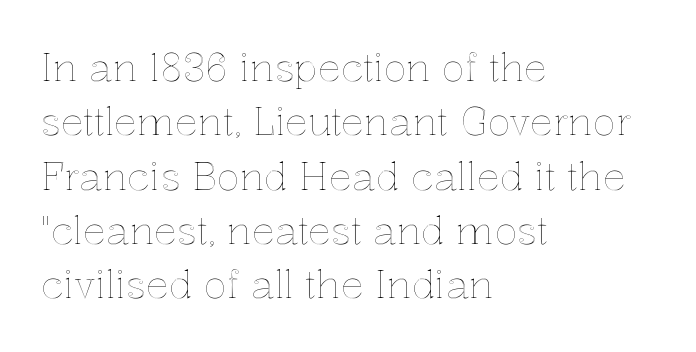
{"italic": "no", "width": "normal", "x_height": "medium", "monospaced": "no", "underline": "no", "align": "left", "line_spacing": "normal", "line_spacing_ratio": 1.43, "letter_spacing": "normal", "letter_spacing_em": 0.0, "glyph_px": 38}
